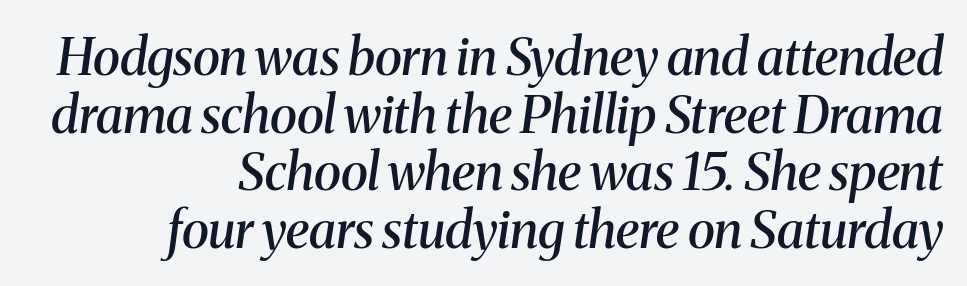
The face used here is a semibold: visibly heavier than regular, lighter than bold. Spacing verdict: proportional, widths tailored to each character. Looking at the ascenders, they clearly lean. A typesetter would label this face a serif. The face used here is rendered with its standard letterfit.
